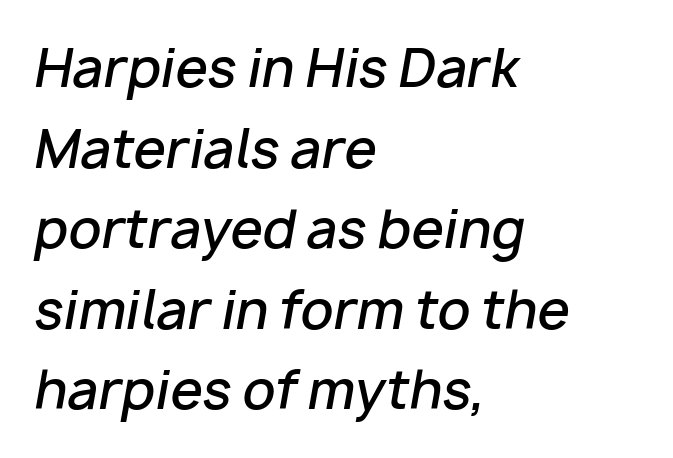
Do the characters align in a grid? No, the font is proportional. Every character sits at an angle, as italics do. A normal amount of white space separates one row of letters from the next. Typographic density is moderately raised because the face is semibold. Every row of glyphs begins at an identical x-position on the left. Lines of text with bare space underneath.
